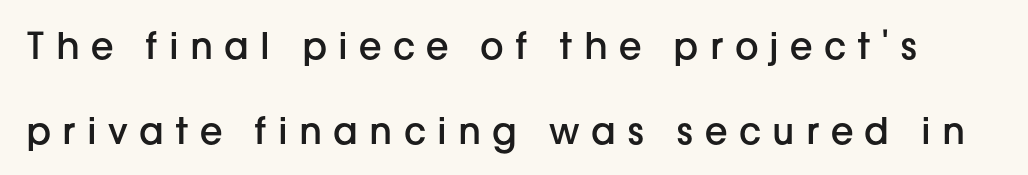
The designer dialed line spacing up above the default. Does extra space separate the letters? Yes, quite a lot of it. The passage shown is typed in a proportional face where columns would drift. Check the space under the baseline: it is left empty. Is there any slant? The stems are plumb. Are there feet on the stems? There aren't — it's a sans.
